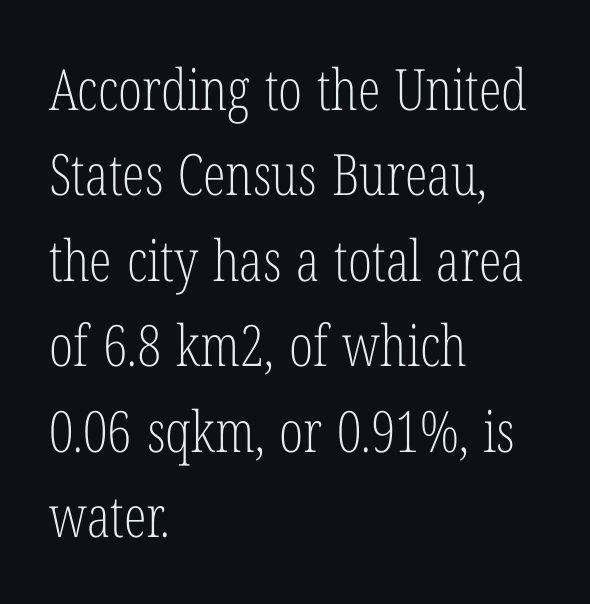
It's the straight-up-and-down kind of type. These lines are rendered in a variable-pitch font. Unmarked baselines from the first word to the last. The glyphs in this specimen are seriffed.
